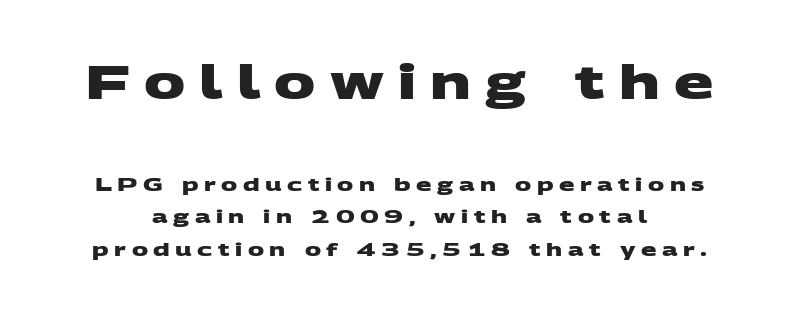
Q: Is the text bold? A: Yes.
Q: Is the typeface a serif or a sans-serif typeface? A: Sans-serif.
Q: Is the text underlined? A: No.
Q: Is the spacing between letters normal or unusually wide? A: Unusually wide.
Q: Which block of text is set in a larger size, the first (top) or the second (bottom)? A: The first (top) one.
Q: Width (condensed, normal, or wide)? A: Wide.
Q: Stroke contrast? A: Medium.
Q: x-height? A: Large.
Q: Monospaced? A: No.
